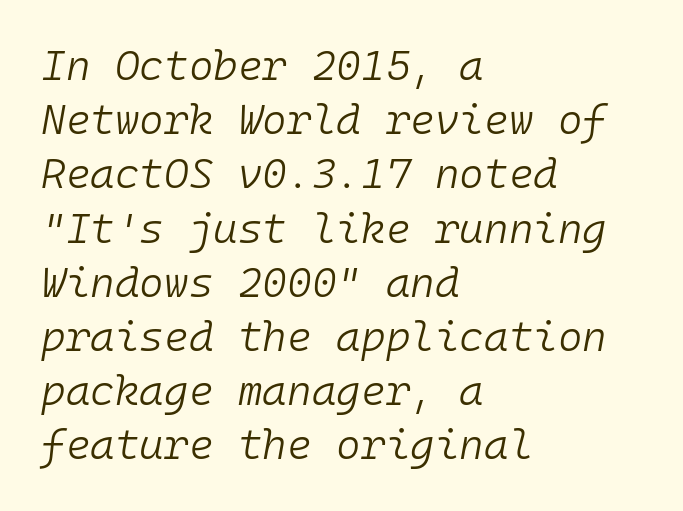
The image shows 42 px light type, italic (leaning right), monospaced; set left-aligned, normal line spacing (1.29x), normal letter spacing, not underlined; low stroke contrast and a medium x-height.
